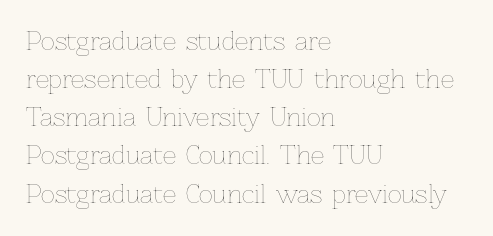
{"italic": "no", "bold": "no", "underline": "no", "align": "left", "line_spacing": "normal", "line_spacing_ratio": 1.59, "letter_spacing": "normal", "letter_spacing_em": 0.0, "glyph_px": 24}
